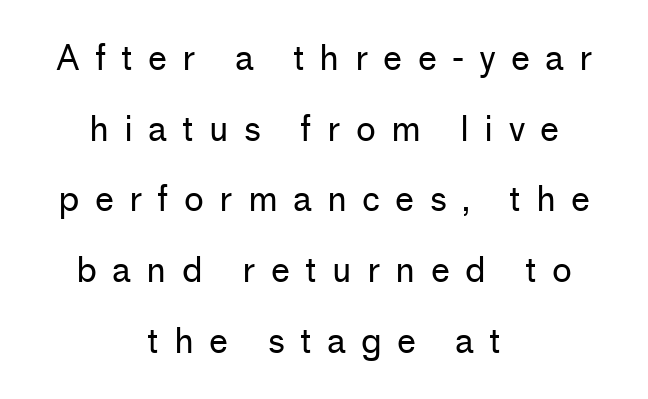
Does extra space separate the letters? Yes, quite a lot of it. The text block is weighted toward neither margin, spreading evenly from the middle. Varying glyph widths throughout — classic text-font behaviour. Check under the words: just untouched page.
